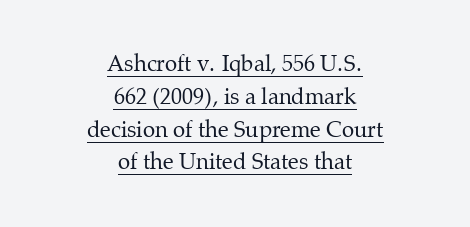
Posture: straight, roman, zero tilt. Casual observation: everything's sitting right in the middle. This sample uses plain, unmodified letter spacing. The designer left line spacing at the default.
